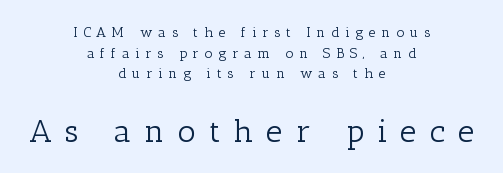
{"serif": "yes", "italic": "no", "bold": "no", "weight": "light", "width": "normal", "stroke_contrast": "low", "x_height": "medium", "monospaced": "no", "underline": "no", "align": "center", "line_spacing": "normal", "line_spacing_ratio": 1.48, "letter_spacing": "wide", "letter_spacing_em": 0.41, "larger_block": "second", "size_ratio": 2.29, "glyph_px": 32}
